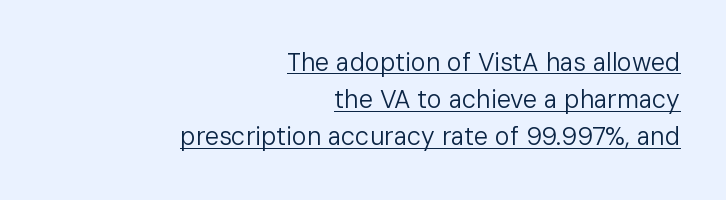
The image shows 25 px text type, upright; set right-aligned, normal line spacing (1.49x), normal letter spacing, underlined.
